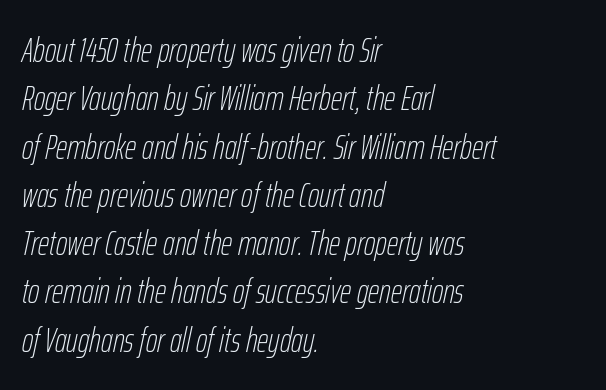
The text block is weighted toward the left margin, trailing off unevenly rightward. Rendered with sloped, italic letterforms. The letters advance in unequal steps, a hallmark of proportional type. Underlining? Definitely not there. Words appear dense and cohesive because spacing is normal. Normally led — the rows are evenly, conventionally spaced.
